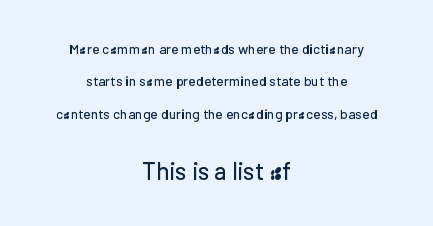
Q: Is the text italic (slanted)? A: No, it is upright.
Q: Is the text underlined? A: No.
Q: How is the paragraph aligned? A: Centered.
Q: Is the spacing between letters normal or unusually wide? A: Normal.
Q: Is the spacing between lines tight, normal or loose? A: Loose.
Q: Which block of text is set in a larger size, the first (top) or the second (bottom)? A: The second (bottom) one.
